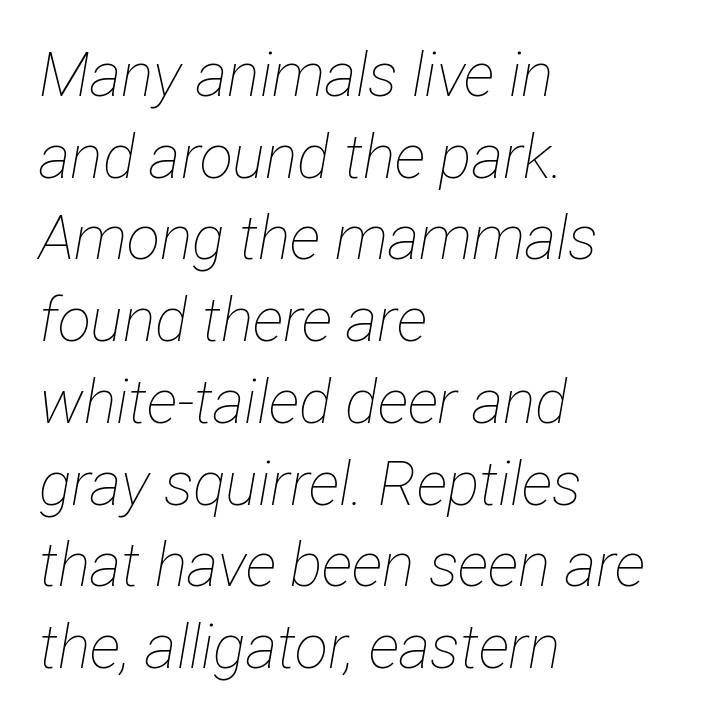
Every row of glyphs begins at an identical x-position on the left. The rendering uses natural spacing where letterforms have individual widths. A typesetter would mark this as italic. The weight would be labelled regular, book, light, or lighter still. Letter spacing: default. Horizontal bands of white between lines are of average thickness.
